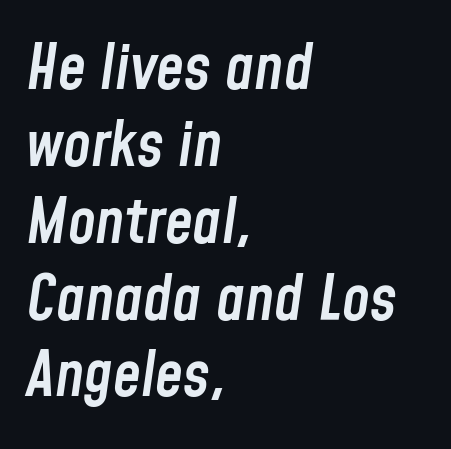
Q: Is the text bold? A: Semi-bold.
Q: Is the text italic (slanted)? A: Yes, it leans right by about 8 degrees.
Q: Is the text underlined? A: No.
Q: How is the paragraph aligned? A: Left-aligned.
Q: Is the spacing between letters normal or unusually wide? A: Normal.
Q: Width (condensed, normal, or wide)? A: Condensed.
Q: Stroke contrast? A: Low.
Q: x-height? A: Medium.
Q: Monospaced? A: No.
